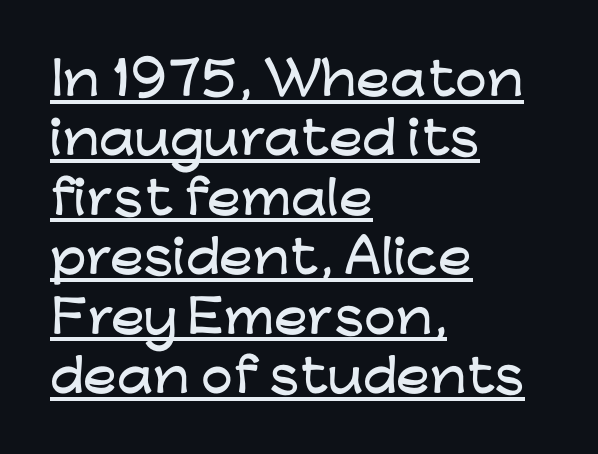
This sample uses plain, unmodified letter spacing. Do the letters lean? They stand straight. Leading matches the norm, producing a regular column. Nothing sits at the stroke ends, so this counts as sans-serif. The rag falls on the right side of this text block.
